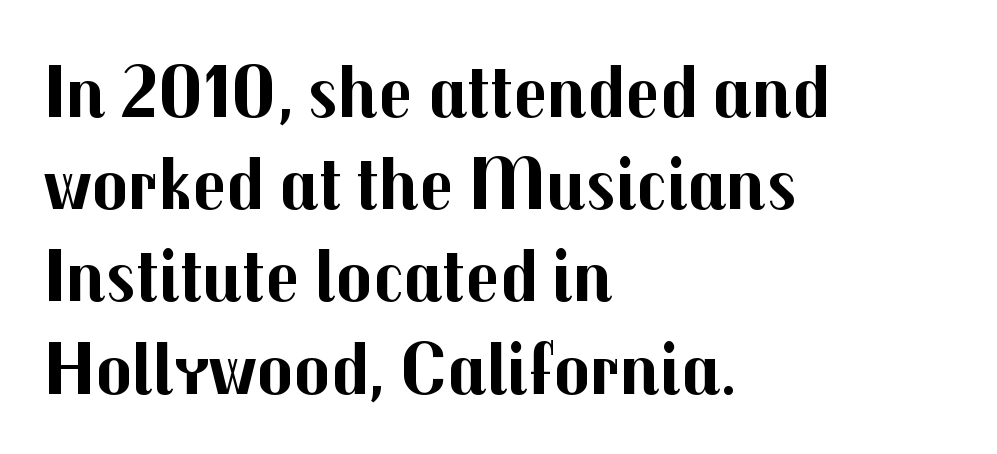
What kind of face is this? One without serifs — a sans. Vertical strokes here are truly vertical. A typesetter would call this proportional, since set widths differ per character. Check the space under the baseline: it is left empty.
